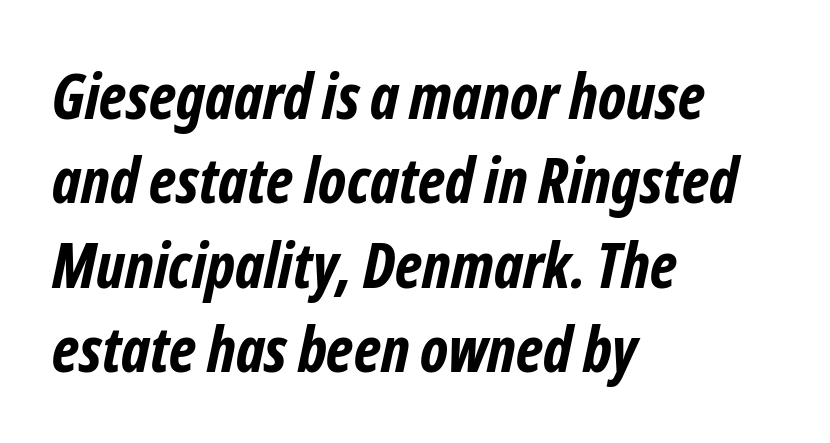
Q: Is the text bold? A: Yes.
Q: Is the typeface a serif or a sans-serif typeface? A: Sans-serif.
Q: Is the text underlined? A: No.
Q: How is the paragraph aligned? A: Left-aligned.
Q: Is the spacing between letters normal or unusually wide? A: Normal.
Q: Is the spacing between lines tight, normal or loose? A: Normal.
Q: Width (condensed, normal, or wide)? A: Condensed.
Q: Stroke contrast? A: Low.
Q: x-height? A: Medium.
Q: Monospaced? A: No.
